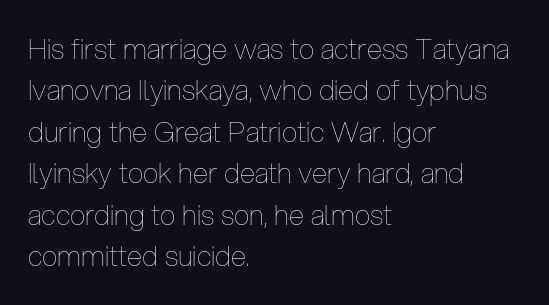
The image shows 28 px thin, condensed type, upright; set left-aligned, normal line spacing (1.48x), normal letter spacing, not underlined; low stroke contrast and a medium x-height.
